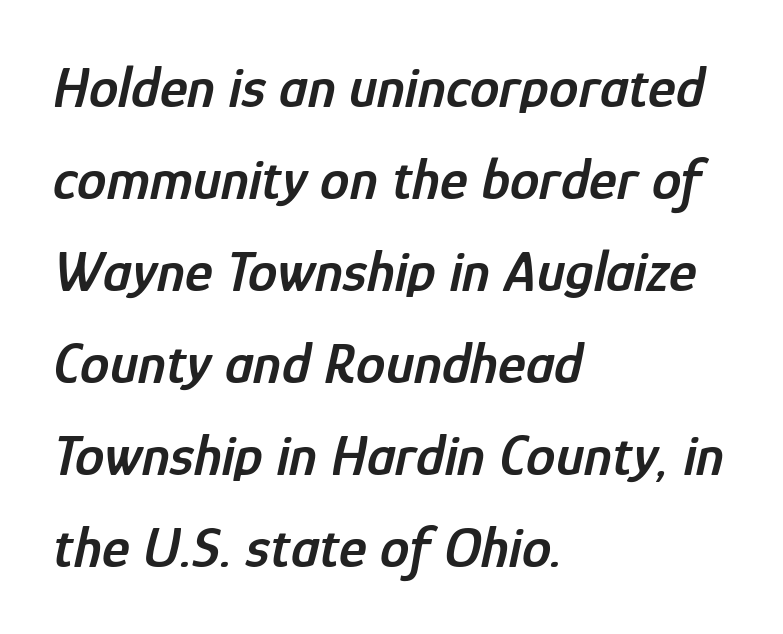
Compared with ordinary roman type, these characters are visibly tilted. Compared with an ordinary text face, these strokes are moderately heavier — a semibold. Does extra space separate the letters? No, they use regular spacing. Every row of glyphs begins at an identical x-position on the left.
